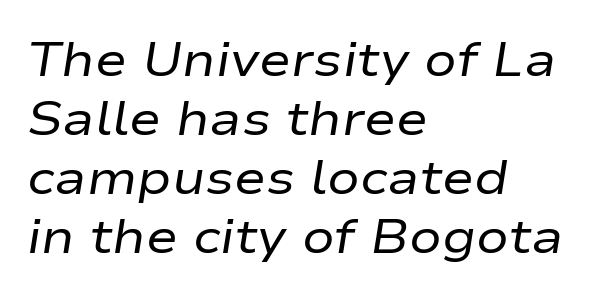
Q: Is the text bold? A: No.
Q: Is the text italic (slanted)? A: Yes, it leans right by about 9 degrees.
Q: Is the text underlined? A: No.
Q: How is the paragraph aligned? A: Left-aligned.
Q: Is the spacing between letters normal or unusually wide? A: Normal.
Q: Width (condensed, normal, or wide)? A: Wide.
Q: Stroke contrast? A: Low.
Q: x-height? A: Medium.
Q: Monospaced? A: No.
